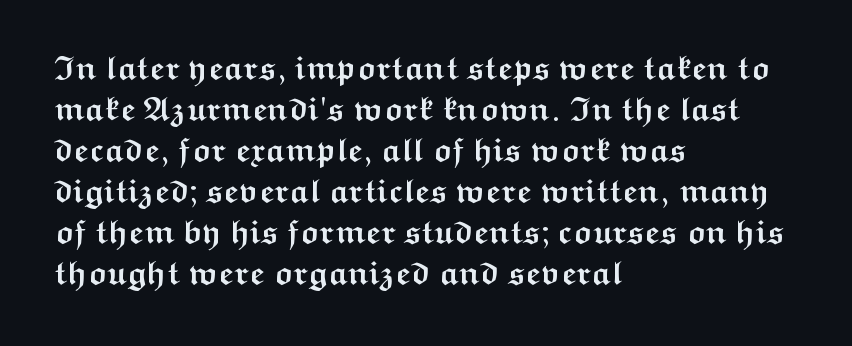
The foot of each line stays bare and open. Every character sits straight up, as roman type does. The setting favours the left margin, as ordinary paragraphs usually do. Proportional: the letters do not fall into vertical columns. Serifs: no, the terminals of the letterforms are clean.
